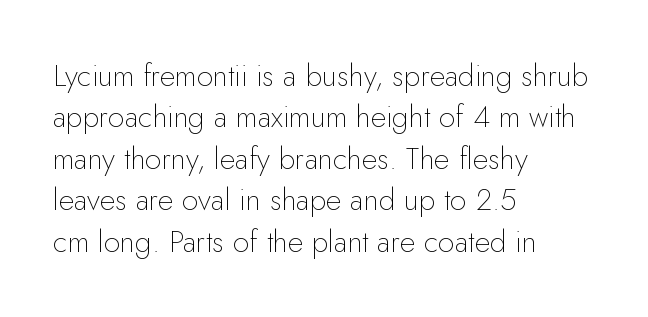
The typesetter chose a ragged-right arrangement here. Style check: upright. You could not count columns in this text — the font is proportionally spaced. Successive baselines arrive at the customary interval.
